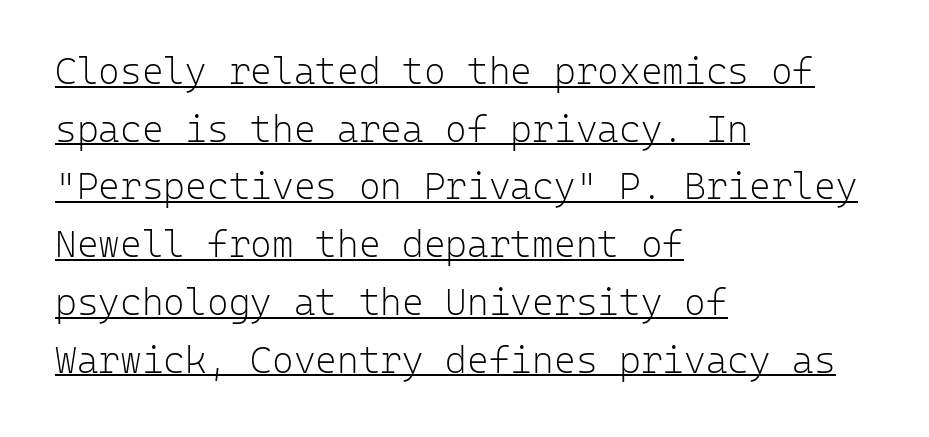
The image shows 37 px light sans-serif type, upright, monospaced; set left-aligned, normal line spacing (1.56x), normal letter spacing, underlined; low stroke contrast and a medium x-height.
